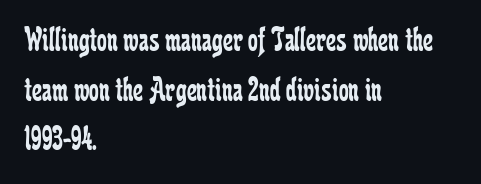
Q: Is the text bold? A: No.
Q: Is the text italic (slanted)? A: No, it is upright.
Q: Is the typeface a serif or a sans-serif typeface? A: Serif.
Q: Is the text underlined? A: No.
Q: How is the paragraph aligned? A: Left-aligned.
Q: Is the spacing between letters normal or unusually wide? A: Normal.
Q: Is the spacing between lines tight, normal or loose? A: Normal.
Q: Width (condensed, normal, or wide)? A: Condensed.
Q: Stroke contrast? A: Low.
Q: x-height? A: Medium.
Q: Monospaced? A: No.
